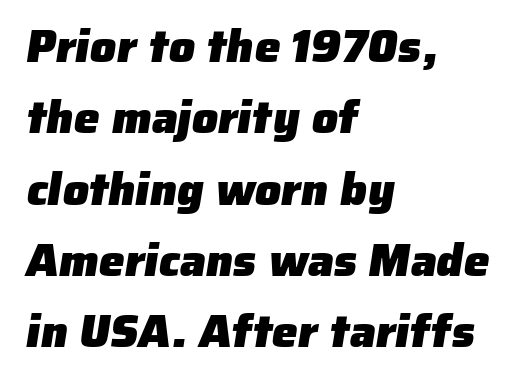
The image shows 46 px heavy sans-serif type; set left-aligned, normal line spacing (1.55x), normal letter spacing, not underlined; low stroke contrast and a medium x-height.
